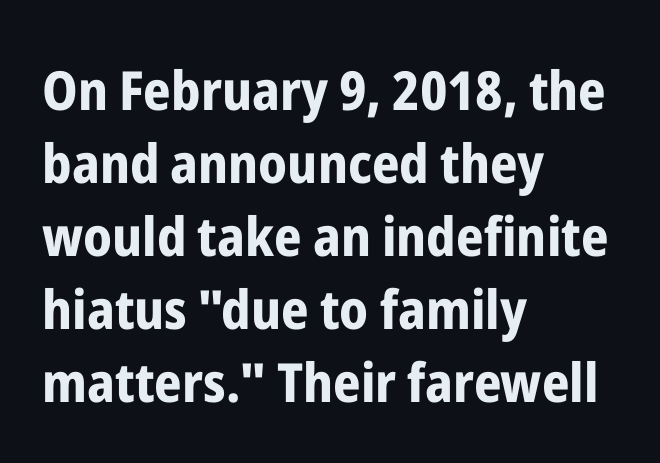
The image shows 54 px bold, condensed sans-serif type, upright; set left-aligned, normal line spacing (1.35x), normal letter spacing, not underlined; low stroke contrast and a medium x-height.
